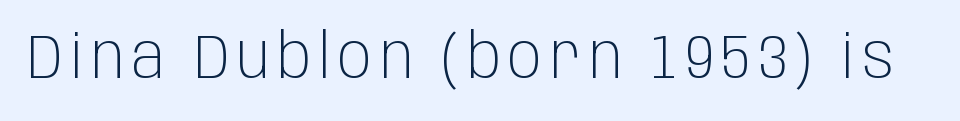
The characters display no serif detailing; their extremities are plain. Ink coverage per letter is moderate at most. Is there any slant? The stems are plumb. The letters advance in unequal steps, a hallmark of proportional type. The zone under the glyphs is completely vacant.
